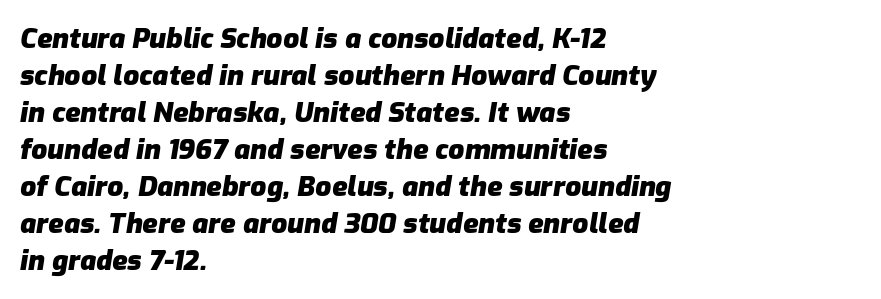
The characters look thick and weighty, a clear bold. If you measured baseline to baseline, you'd find a middling distance. What stands out about the letter spacing? Nothing — it is the standard amount. The strip under each line holds only bare page. A typesetter would call this proportional, since set widths differ per character. Slanted lettering throughout.
